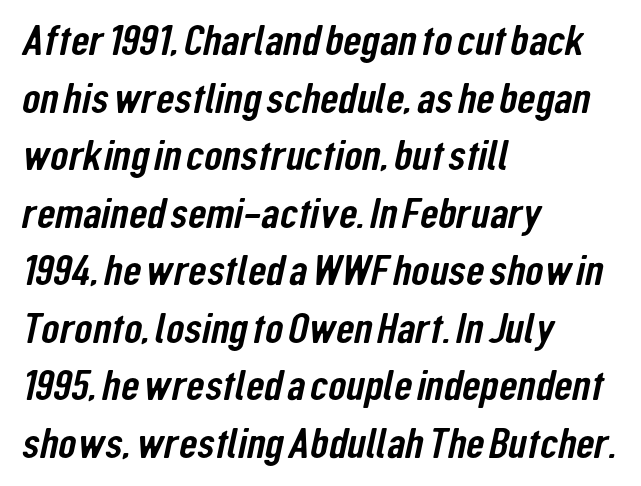
The line texture is even and compact thanks to regular tracking. Clear beneath every line of the passage. Observe the absence of serifs on each vertical stroke in this sample. Does the leading feel generous? No, just average.
